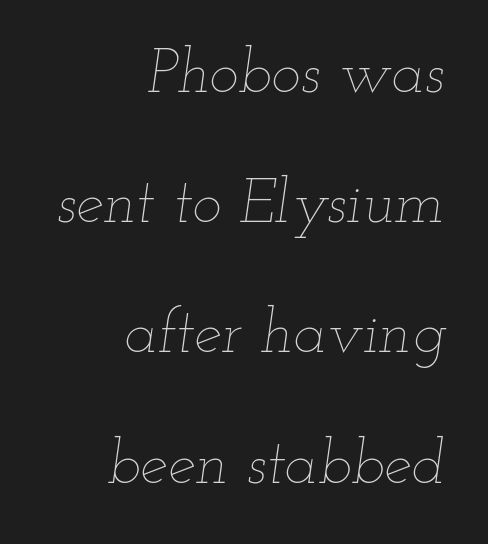
Q: Is the text bold? A: No.
Q: Is the text italic (slanted)? A: Yes, it leans right by about 12 degrees.
Q: Is the text underlined? A: No.
Q: How is the paragraph aligned? A: Right-aligned.
Q: Is the spacing between letters normal or unusually wide? A: Normal.
Q: Is the spacing between lines tight, normal or loose? A: Loose.
Q: Width (condensed, normal, or wide)? A: Wide.
Q: Stroke contrast? A: Low.
Q: x-height? A: Small.
Q: Monospaced? A: No.
